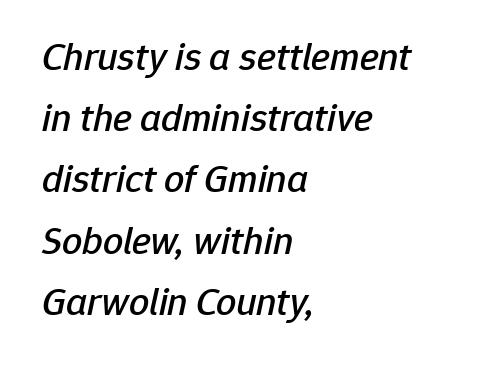
{"italic": "yes", "lean": "right", "slant_degrees": 12, "width": "normal", "stroke_contrast": "low", "x_height": "medium", "monospaced": "no", "underline": "no", "align": "left", "line_spacing": "normal", "line_spacing_ratio": 1.53, "letter_spacing": "normal", "letter_spacing_em": 0.0, "glyph_px": 40}
